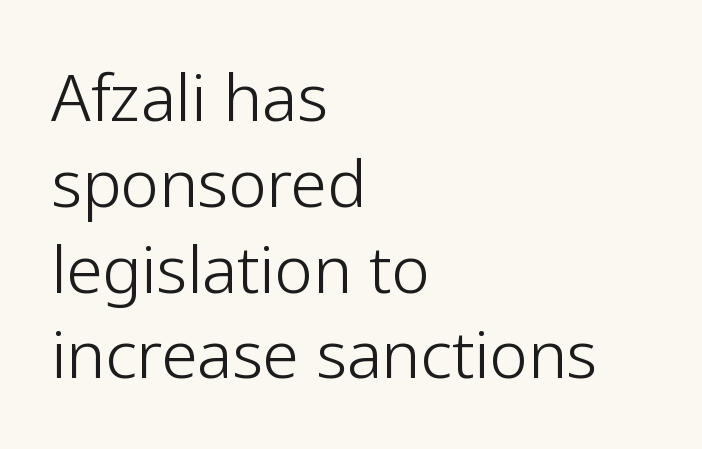
The image shows 65 px light sans-serif type, upright; set left-aligned, normal line spacing (1.32x), normal letter spacing, not underlined; low stroke contrast and a medium x-height.
